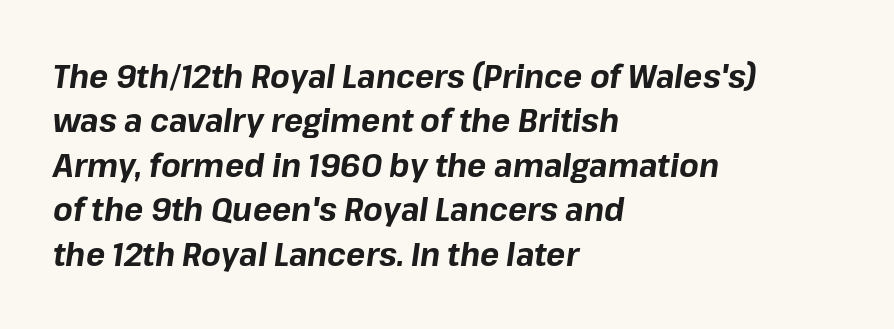
{"italic": "yes", "lean": "right", "slant_degrees": 8, "bold": "yes", "weight": "bold", "width": "normal", "stroke_contrast": "low", "x_height": "medium", "monospaced": "no", "underline": "no", "align": "left", "line_spacing": "normal", "line_spacing_ratio": 1.39, "letter_spacing": "normal", "letter_spacing_em": 0.0, "glyph_px": 32}
